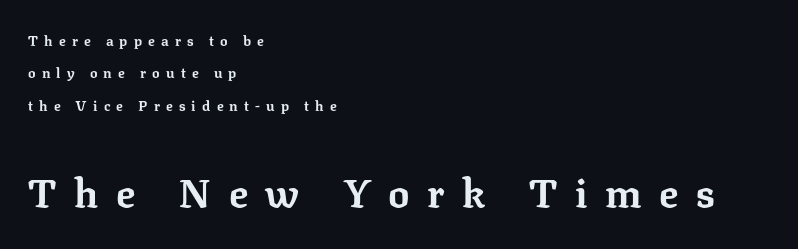
{"serif": "yes", "italic": "no", "bold": "yes", "weight": "bold", "width": "normal", "stroke_contrast": "low", "x_height": "medium", "monospaced": "no", "underline": "no", "align": "left", "line_spacing": "loose", "line_spacing_ratio": 2.32, "letter_spacing": "wide", "letter_spacing_em": 0.44, "larger_block": "second", "size_ratio": 2.86, "glyph_px": 40}
